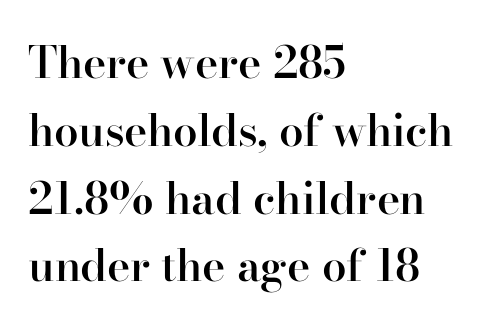
Q: Is the text bold? A: Semi-bold.
Q: Is the text italic (slanted)? A: No, it is upright.
Q: Is the typeface a serif or a sans-serif typeface? A: Serif.
Q: Is the text underlined? A: No.
Q: How is the paragraph aligned? A: Left-aligned.
Q: Is the spacing between letters normal or unusually wide? A: Normal.
Q: Is the spacing between lines tight, normal or loose? A: Normal.
Q: Width (condensed, normal, or wide)? A: Normal.
Q: Stroke contrast? A: High.
Q: x-height? A: Small.
Q: Monospaced? A: No.
